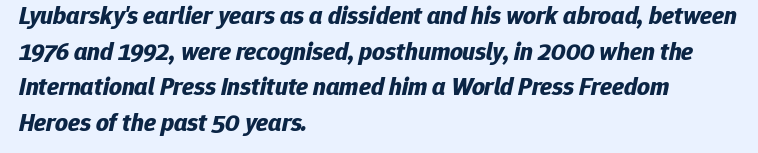
The image shows 25 px bold type, italic (leaning right); set left-aligned, normal line spacing (1.43x), normal letter spacing, not underlined.
